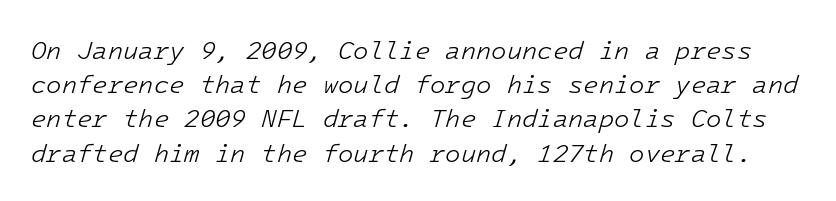
Q: Is the text bold? A: No.
Q: Is the text italic (slanted)? A: Yes, it leans right by about 16 degrees.
Q: Is the text underlined? A: No.
Q: Is the spacing between letters normal or unusually wide? A: Normal.
Q: Is the spacing between lines tight, normal or loose? A: Normal.
